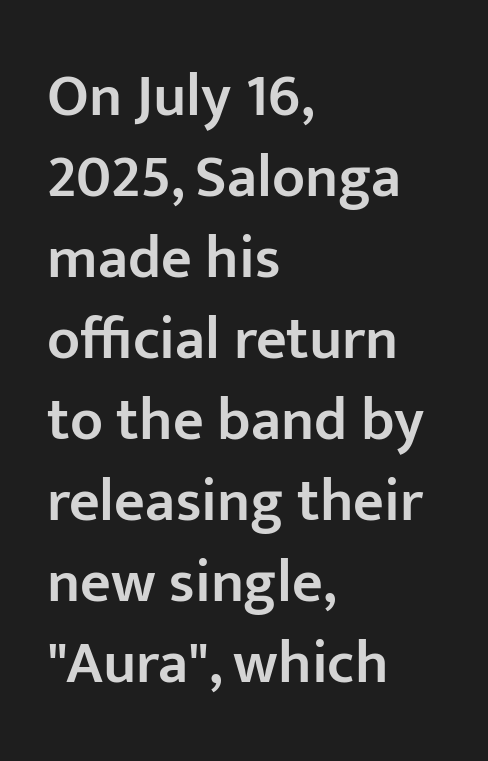
The image shows 60 px semibold sans-serif type, upright; set left-aligned, normal line spacing (1.35x), normal letter spacing, not underlined; low stroke contrast and a medium x-height.
